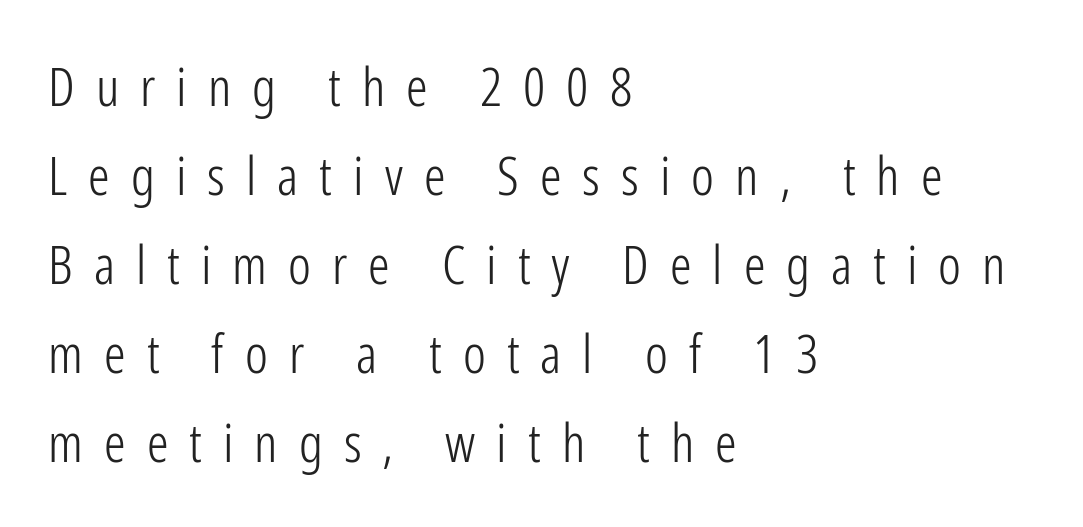
Q: Is the text bold? A: No.
Q: Is the text italic (slanted)? A: No, it is upright.
Q: Is the typeface a serif or a sans-serif typeface? A: Sans-serif.
Q: Is the text underlined? A: No.
Q: How is the paragraph aligned? A: Left-aligned.
Q: Is the spacing between letters normal or unusually wide? A: Unusually wide.
Q: Is the spacing between lines tight, normal or loose? A: Normal.
Q: Width (condensed, normal, or wide)? A: Condensed.
Q: Stroke contrast? A: Low.
Q: x-height? A: Medium.
Q: Monospaced? A: No.
